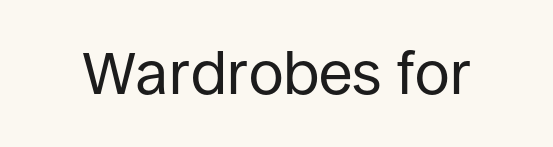
Vertical strokes here are truly vertical. This rendering features lettering with no underline. Are there feet on the stems? There aren't — it's a sans. Think of a printed novel: that variable character pitch is what you see here.
